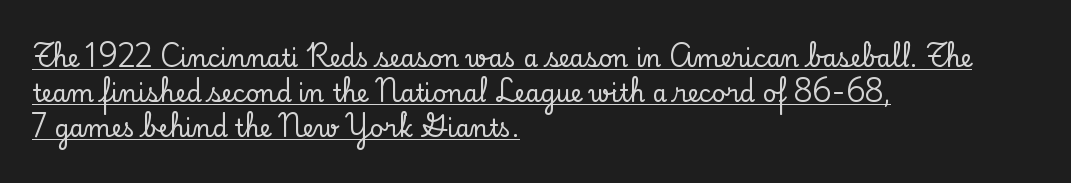
The image shows 24 px text type, upright; set left-aligned, normal line spacing (1.46x), normal letter spacing, underlined.
